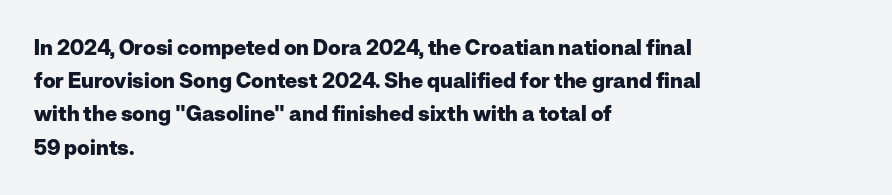
The image shows 21 px bold type, upright; set left-aligned, normal line spacing (1.58x), normal letter spacing, not underlined.
